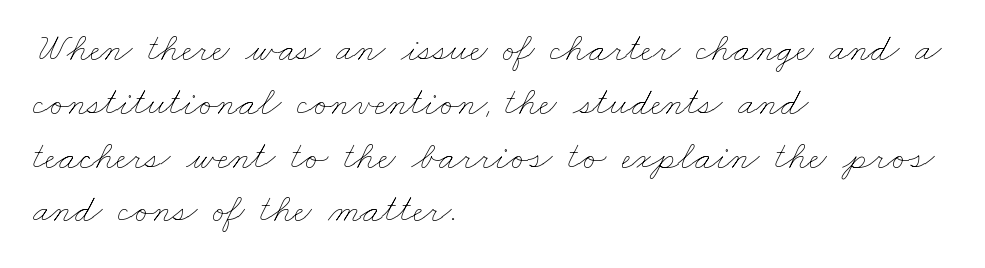
Layout note: lines flush left. Rows of type keep a routine distance in the vertical direction. The strokes carry an ordinary text weight at most. Each letter keeps its own natural width here, so spacing adapts to shape. Standard letterfit; no display-style spreading of the glyphs. This rendering features lettering with no underline.
